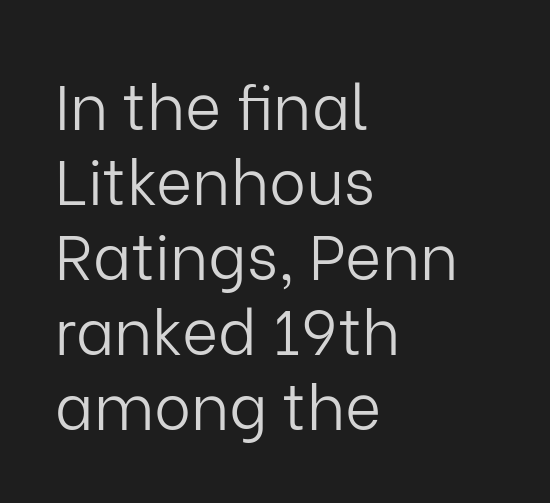
Q: Is the text bold? A: No.
Q: Is the text italic (slanted)? A: No, it is upright.
Q: Is the typeface a serif or a sans-serif typeface? A: Sans-serif.
Q: Is the text underlined? A: No.
Q: How is the paragraph aligned? A: Left-aligned.
Q: Is the spacing between letters normal or unusually wide? A: Normal.
Q: Width (condensed, normal, or wide)? A: Normal.
Q: Stroke contrast? A: Low.
Q: x-height? A: Medium.
Q: Monospaced? A: No.
